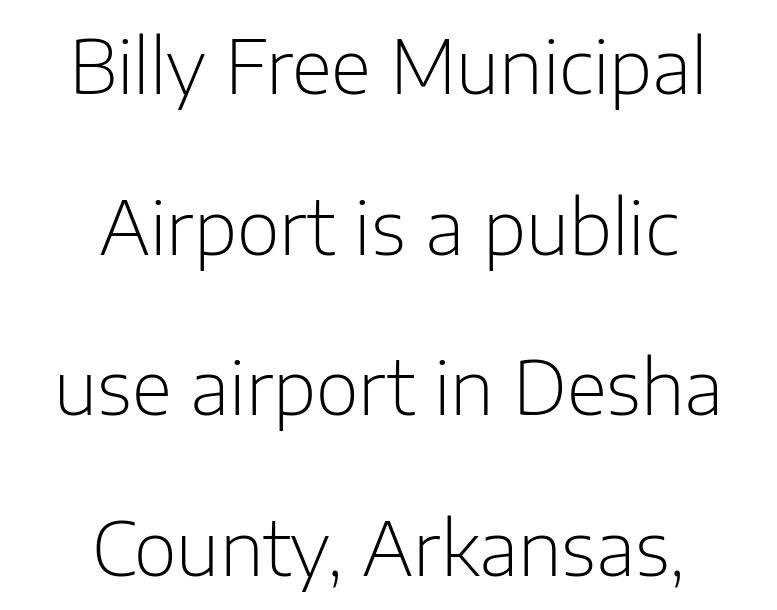
The image shows 74 px light sans-serif type, upright; set centered, loose line spacing (2.17x), normal letter spacing, not underlined; low stroke contrast and a medium x-height.
